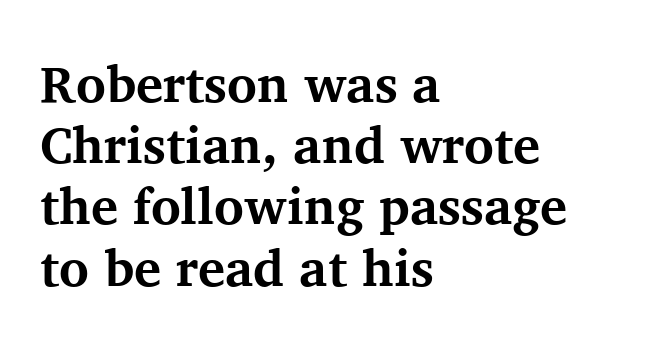
{"serif": "yes", "italic": "no", "bold": "yes", "weight": "bold", "width": "normal", "stroke_contrast": "medium", "x_height": "medium", "monospaced": "no", "underline": "no", "align": "left", "line_spacing_ratio": 1.2, "letter_spacing": "normal", "letter_spacing_em": 0.0, "glyph_px": 51}
